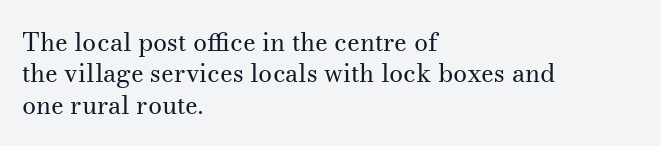
{"italic": "no", "bold": "no", "underline": "no", "align": "left", "line_spacing": "normal", "line_spacing_ratio": 1.26, "letter_spacing": "normal", "letter_spacing_em": 0.0, "glyph_px": 25}
